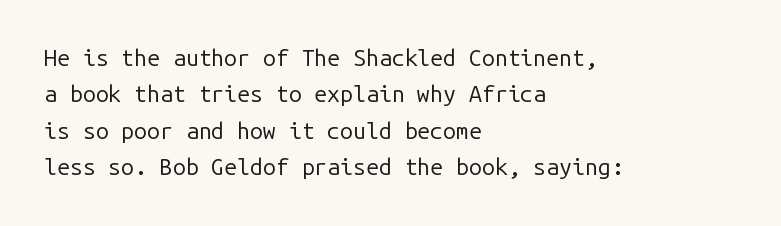
The image shows 23 px text type, upright; set left-aligned, normal line spacing (1.58x), normal letter spacing, not underlined.
